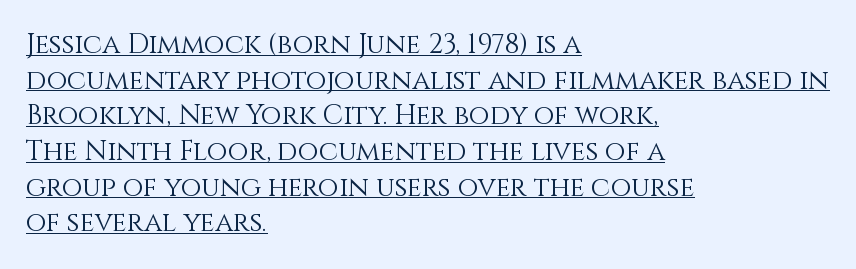
If you drew a ruler down the left edge, every line would touch it. Vertical spacing — default. Like a heading marked for emphasis, these lines bear an underscore. These lines were composed using upright roman letters. Bold? No — there's no thickening of the strokes.
